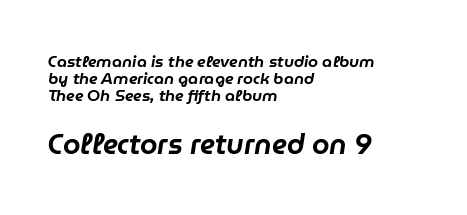
Q: Is the text italic (slanted)? A: Yes, it leans right by about 9 degrees.
Q: Is the text underlined? A: No.
Q: How is the paragraph aligned? A: Left-aligned.
Q: Is the spacing between letters normal or unusually wide? A: Normal.
Q: Is the spacing between lines tight, normal or loose? A: Tight.
Q: Which block of text is set in a larger size, the first (top) or the second (bottom)? A: The second (bottom) one.
Q: Width (condensed, normal, or wide)? A: Normal.
Q: Stroke contrast? A: Low.
Q: x-height? A: Medium.
Q: Monospaced? A: No.
